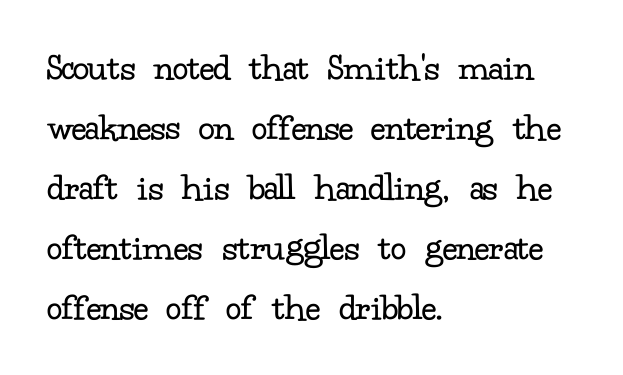
{"serif": "yes", "italic": "no", "bold": "no", "weight": "regular", "width": "normal", "stroke_contrast": "low", "x_height": "small", "monospaced": "no", "underline": "no", "align": "left", "line_spacing": "normal", "line_spacing_ratio": 1.54, "letter_spacing": "normal", "letter_spacing_em": 0.0, "glyph_px": 39}
